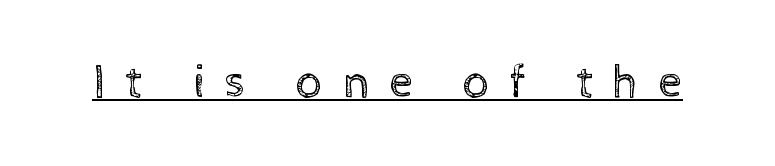
{"italic": "no", "bold": "no", "weight": "regular", "width": "normal", "x_height": "medium", "monospaced": "no", "underline": "yes", "letter_spacing": "wide", "letter_spacing_em": 0.42, "glyph_px": 47}
